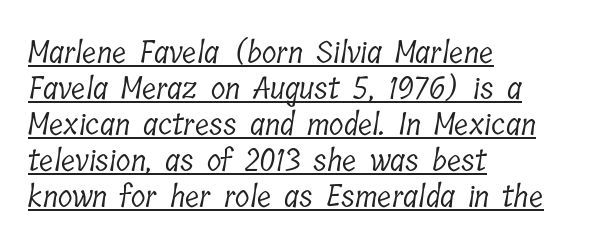
{"serif": "yes", "bold": "no", "weight": "light", "width": "condensed", "stroke_contrast": "low", "x_height": "medium", "monospaced": "no", "underline": "yes", "align": "left", "line_spacing_ratio": 1.2, "letter_spacing": "normal", "letter_spacing_em": 0.0, "glyph_px": 30}
